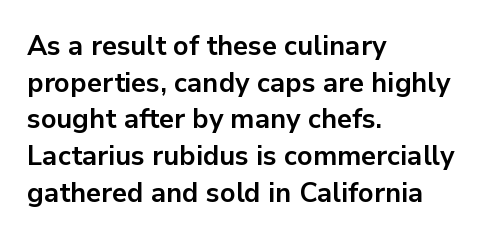
{"italic": "no", "bold": "yes", "underline": "no", "align": "left", "line_spacing": "normal", "line_spacing_ratio": 1.36, "letter_spacing": "normal", "letter_spacing_em": 0.0, "glyph_px": 27}
